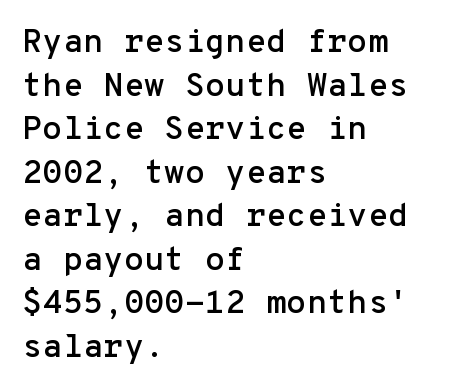
{"serif": "no", "italic": "no", "width": "normal", "stroke_contrast": "low", "x_height": "medium", "monospaced": "yes", "underline": "no", "align": "left", "line_spacing": "normal", "line_spacing_ratio": 1.32, "letter_spacing": "normal", "letter_spacing_em": 0.0, "glyph_px": 33}
